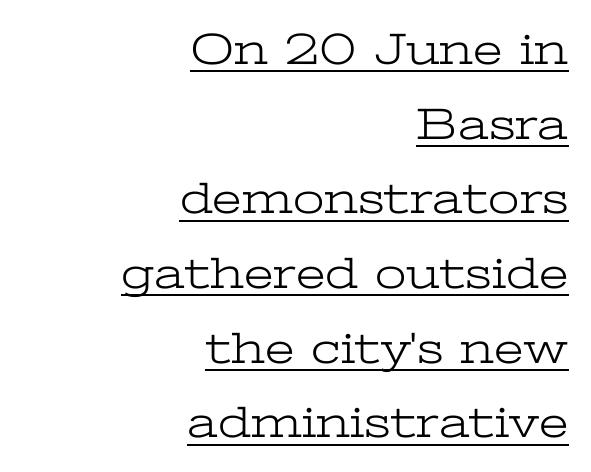
The gaps between neighbouring characters are ordinary and unremarkable. Casual observation: everything's shoved over to the right. Leading: standard. The words here are underlined.
